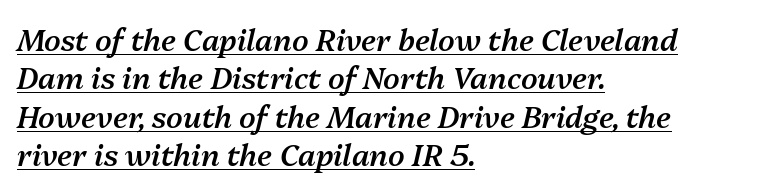
Slanted lettering throughout. This rendering uses left alignment, leaving the right contour irregular. Its strokes are somewhat broadened, the hallmark of semibold type. Here the designer chose a conventional face with non-uniform glyph widths. The line texture is even and compact thanks to regular tracking. Glance below the letters and you will spot a drawn line.
